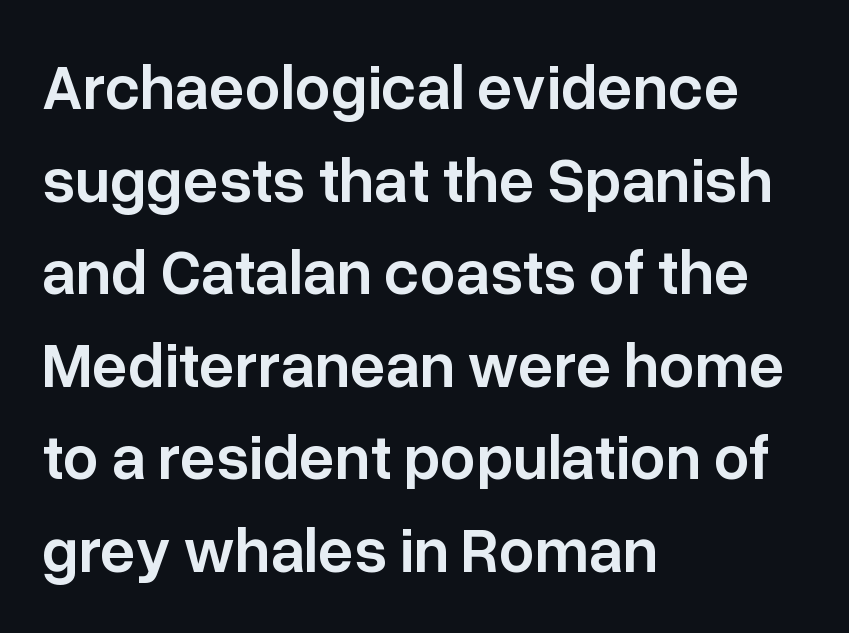
Vertical strokes here are truly vertical. Here the glyphs are tracked normally, forming tight word shapes. Moderately thickened strokes mark this as semibold type. The face used here is proportionally spaced, like ordinary book or web type.
